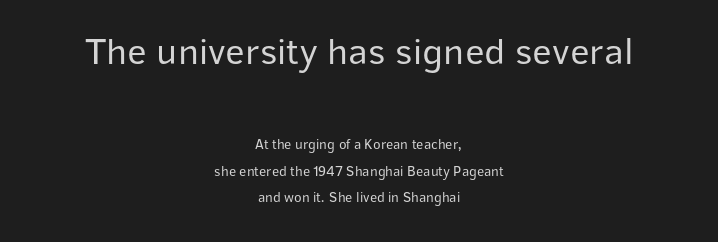
{"serif": "no", "italic": "no", "bold": "no", "weight": "regular", "width": "normal", "stroke_contrast": "low", "x_height": "medium", "monospaced": "no", "underline": "no", "align": "center", "line_spacing": "loose", "line_spacing_ratio": 1.91, "letter_spacing": "normal", "letter_spacing_em": 0.0, "larger_block": "first", "size_ratio": 2.71, "glyph_px": 38}
